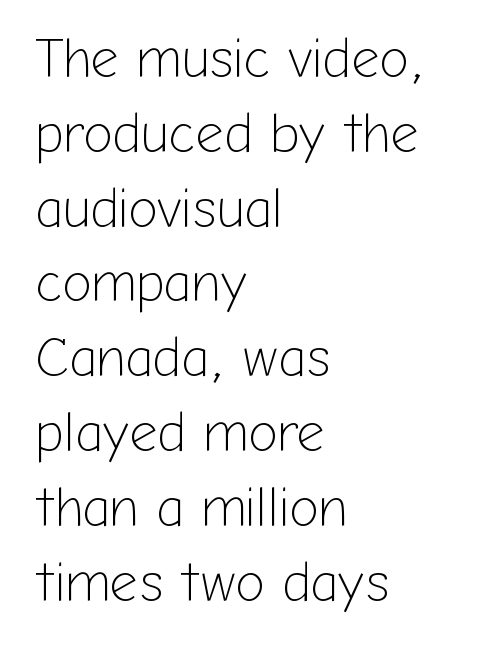
Q: Is the text bold? A: No.
Q: Is the text italic (slanted)? A: No, it is upright.
Q: Is the typeface a serif or a sans-serif typeface? A: Sans-serif.
Q: Is the text underlined? A: No.
Q: How is the paragraph aligned? A: Left-aligned.
Q: Is the spacing between letters normal or unusually wide? A: Normal.
Q: Is the spacing between lines tight, normal or loose? A: Normal.
Q: Width (condensed, normal, or wide)? A: Normal.
Q: Stroke contrast? A: Low.
Q: x-height? A: Medium.
Q: Monospaced? A: No.
